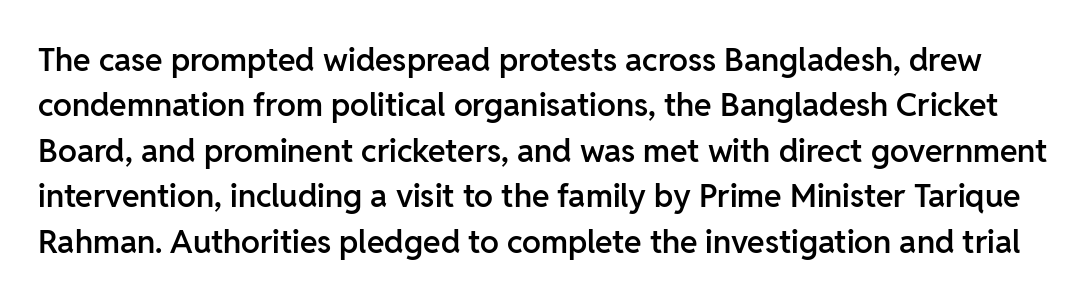
The image shows 32 px semibold sans-serif type, upright; set normal line spacing (1.42x), normal letter spacing, not underlined; low stroke contrast and a medium x-height.
